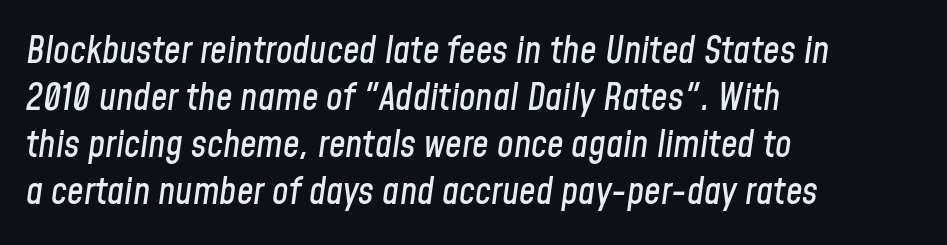
{"italic": "yes", "lean": "right", "slant_degrees": 8, "width": "condensed", "stroke_contrast": "low", "x_height": "medium", "monospaced": "no", "underline": "no", "align": "left", "line_spacing": "normal", "line_spacing_ratio": 1.27, "letter_spacing": "normal", "letter_spacing_em": 0.0, "glyph_px": 37}
